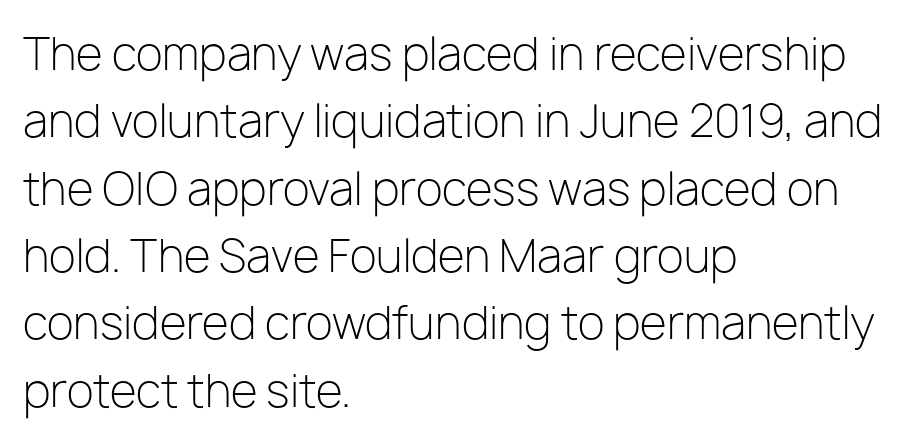
The image shows 44 px light sans-serif type, upright; set left-aligned, normal line spacing (1.53x), normal letter spacing, not underlined; low stroke contrast and a medium x-height.
